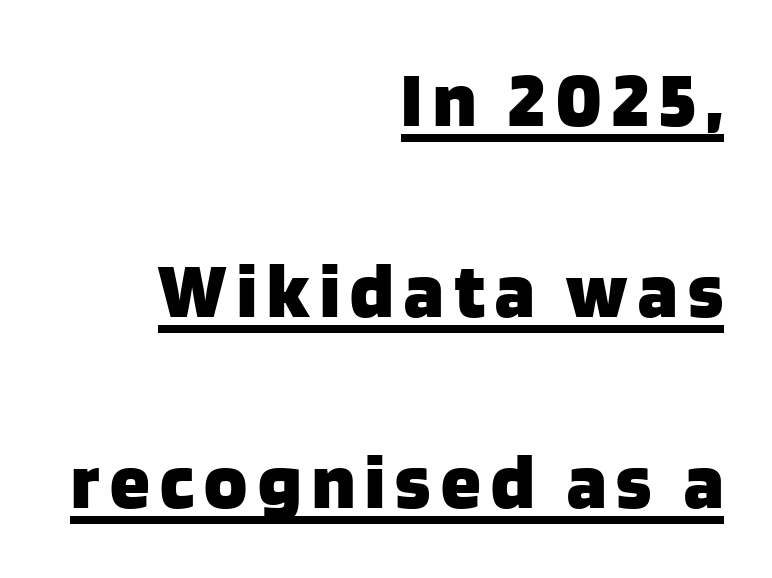
Q: Is the text bold? A: Yes.
Q: Is the text italic (slanted)? A: No, it is upright.
Q: Is the typeface a serif or a sans-serif typeface? A: Sans-serif.
Q: Is the text underlined? A: Yes.
Q: How is the paragraph aligned? A: Right-aligned.
Q: Is the spacing between lines tight, normal or loose? A: Loose.
Q: Width (condensed, normal, or wide)? A: Normal.
Q: Stroke contrast? A: Low.
Q: x-height? A: Large.
Q: Monospaced? A: No.
